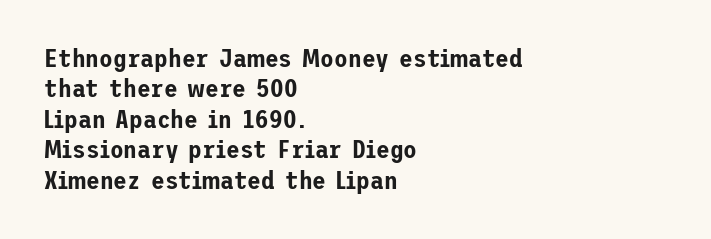
The image shows 25 px text type, upright; set left-aligned, line spacing 1.22x, normal letter spacing, not underlined.
